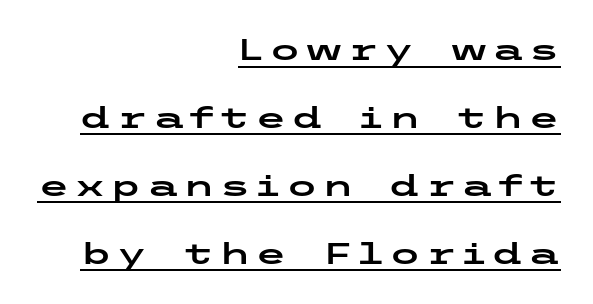
{"serif": "no", "italic": "no", "width": "wide", "stroke_contrast": "low", "x_height": "medium", "underline": "yes", "align": "right", "line_spacing": "loose", "line_spacing_ratio": 2.34, "glyph_px": 29}
